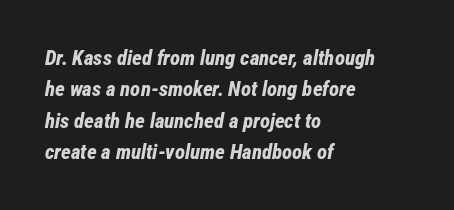
{"italic": "yes", "lean": "right", "slant_degrees": 12, "bold": "yes", "underline": "no", "align": "left", "line_spacing": "normal", "line_spacing_ratio": 1.49, "letter_spacing": "normal", "letter_spacing_em": 0.0, "glyph_px": 21}
